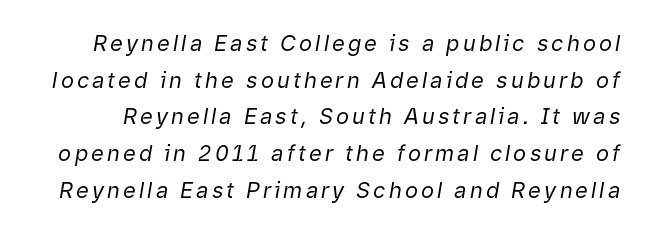
{"italic": "yes", "lean": "right", "slant_degrees": 9, "bold": "no", "underline": "no", "line_spacing": "normal", "line_spacing_ratio": 1.67, "glyph_px": 22}
